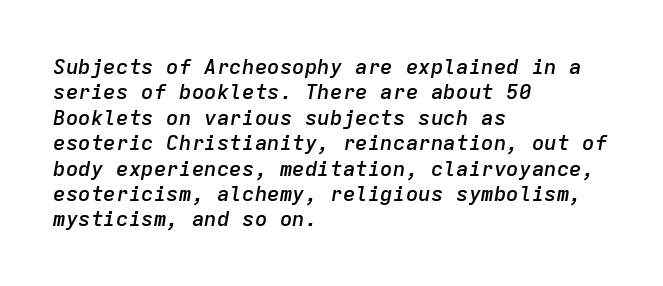
Q: Is the text bold? A: Semi-bold.
Q: Is the text italic (slanted)? A: Yes, it leans right by about 9 degrees.
Q: Is the text underlined? A: No.
Q: How is the paragraph aligned? A: Left-aligned.
Q: Is the spacing between letters normal or unusually wide? A: Normal.
